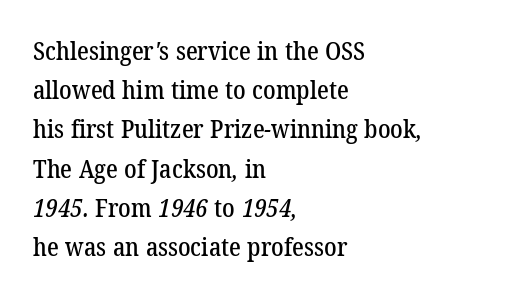
The image shows 25 px text type; set left-aligned, normal line spacing (1.57x), normal letter spacing, not underlined.
